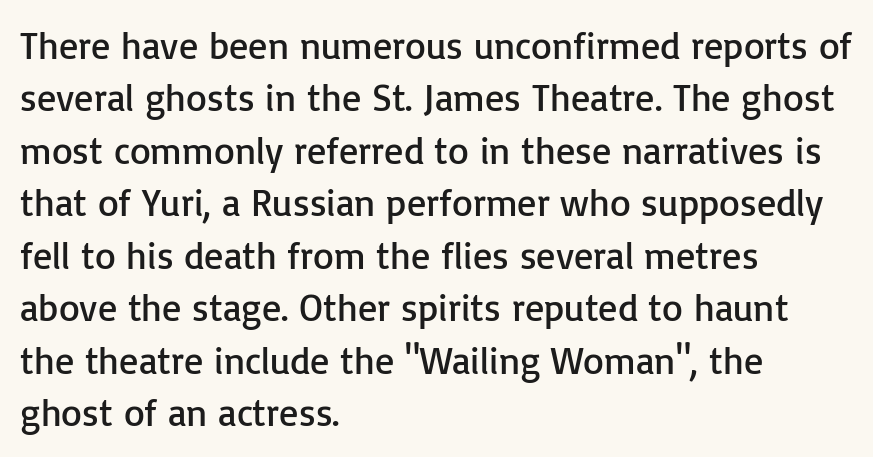
The image shows 38 px regular-weight sans-serif type, upright; set left-aligned, normal line spacing (1.38x), normal letter spacing, not underlined; low stroke contrast and a medium x-height.
